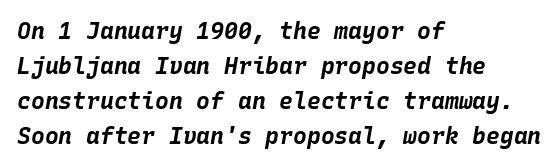
The image shows 23 px bold type, italic (leaning right); set left-aligned, normal line spacing (1.52x), normal letter spacing, not underlined.
